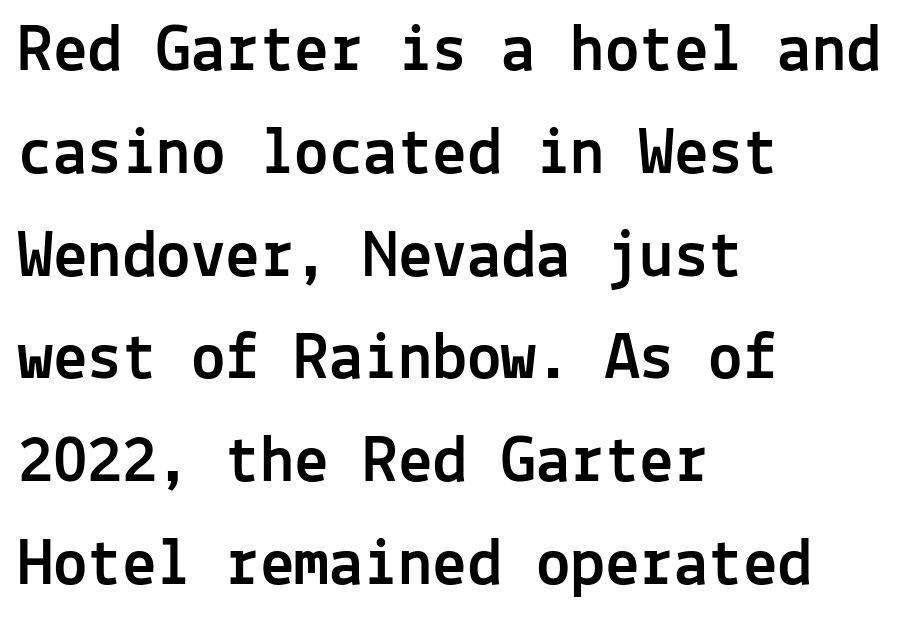
Here the designer chose a console-style face with uniform glyph widths. These lines sit exactly where default settings would place them. All the whitespace from short lines collects on the right. Nope, not italic — everything's standing straight. Just letters on the line, the space beneath them empty.
